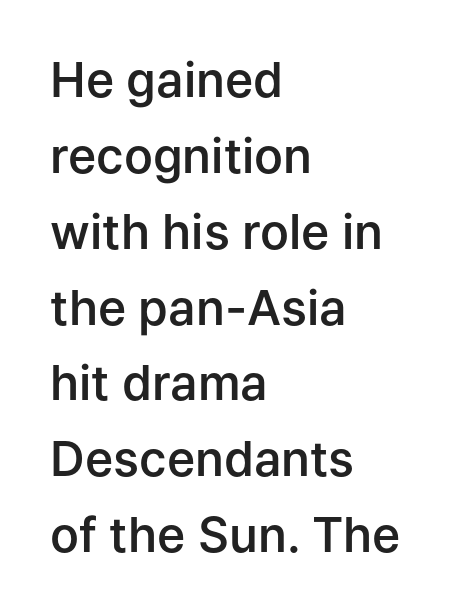
Proportional: the letters do not fall into vertical columns. A roman cut, with each character standing at attention. A student would call this left alignment; a typographer would say flush left, rag right. Default kerning and tracking; the words read as compact shapes. Serif or sans? Sans — the stroke terminals are bare. How heavy is the stroke? Medium-heavy — a semibold, shy of bold.
